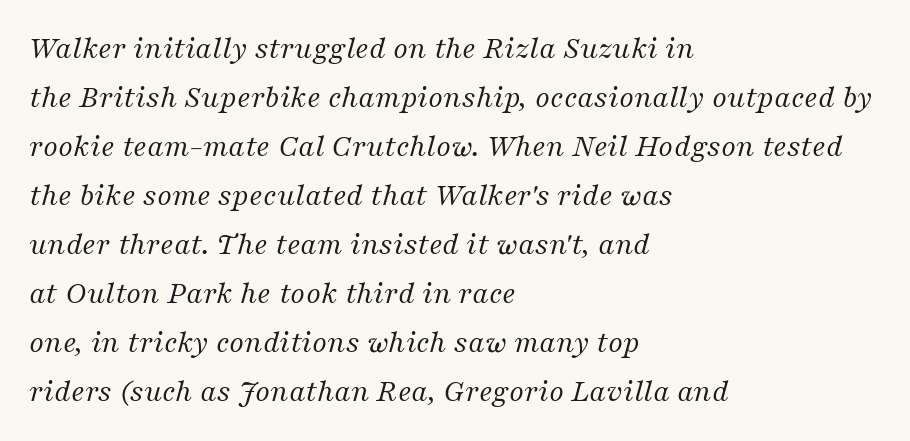
Q: Is the text bold? A: No.
Q: Is the text italic (slanted)? A: Yes, it leans right by about 16 degrees.
Q: Is the typeface a serif or a sans-serif typeface? A: Serif.
Q: Is the text underlined? A: No.
Q: How is the paragraph aligned? A: Left-aligned.
Q: Is the spacing between letters normal or unusually wide? A: Normal.
Q: Is the spacing between lines tight, normal or loose? A: Normal.
Q: Width (condensed, normal, or wide)? A: Normal.
Q: Stroke contrast? A: Medium.
Q: x-height? A: Medium.
Q: Monospaced? A: No.
